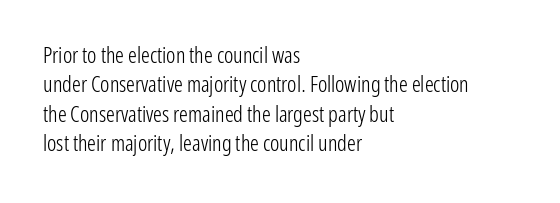
The image shows 22 px text type, upright; set left-aligned, normal line spacing (1.33x), normal letter spacing, not underlined.
